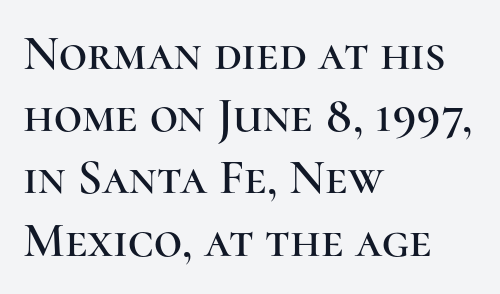
Q: Is the text italic (slanted)? A: No, it is upright.
Q: Is the typeface a serif or a sans-serif typeface? A: Serif.
Q: Is the text underlined? A: No.
Q: How is the paragraph aligned? A: Left-aligned.
Q: Is the spacing between letters normal or unusually wide? A: Normal.
Q: Is the spacing between lines tight, normal or loose? A: Normal.
Q: Width (condensed, normal, or wide)? A: Normal.
Q: Stroke contrast? A: High.
Q: x-height? A: Medium.
Q: Monospaced? A: No.
